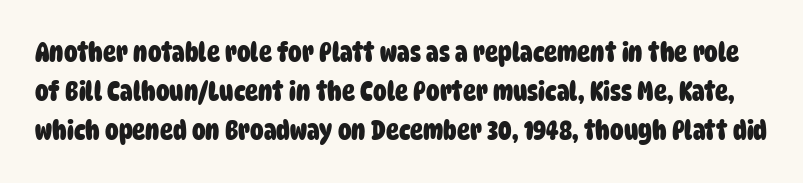
{"bold": "yes", "underline": "no", "line_spacing": "normal", "line_spacing_ratio": 1.45, "letter_spacing": "normal", "letter_spacing_em": 0.0, "glyph_px": 27}
